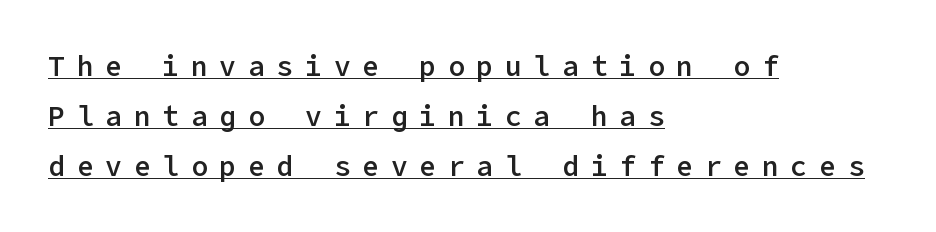
Q: Is the text bold? A: Semi-bold.
Q: Is the text italic (slanted)? A: No, it is upright.
Q: Is the typeface a serif or a sans-serif typeface? A: Sans-serif.
Q: Is the text underlined? A: Yes.
Q: How is the paragraph aligned? A: Left-aligned.
Q: Is the spacing between letters normal or unusually wide? A: Unusually wide.
Q: Width (condensed, normal, or wide)? A: Normal.
Q: Stroke contrast? A: Low.
Q: x-height? A: Medium.
